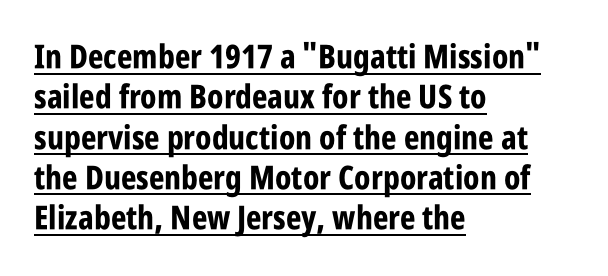
{"serif": "no", "italic": "no", "bold": "yes", "weight": "bold", "width": "condensed", "stroke_contrast": "low", "x_height": "large", "monospaced": "no", "underline": "yes", "align": "left", "line_spacing_ratio": 1.22, "letter_spacing": "normal", "letter_spacing_em": 0.0, "glyph_px": 33}
